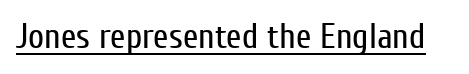
Q: Is the text bold? A: No.
Q: Is the text italic (slanted)? A: No, it is upright.
Q: Is the typeface a serif or a sans-serif typeface? A: Sans-serif.
Q: Is the text underlined? A: Yes.
Q: Is the spacing between letters normal or unusually wide? A: Normal.
Q: Width (condensed, normal, or wide)? A: Condensed.
Q: Stroke contrast? A: Low.
Q: x-height? A: Medium.
Q: Monospaced? A: No.
